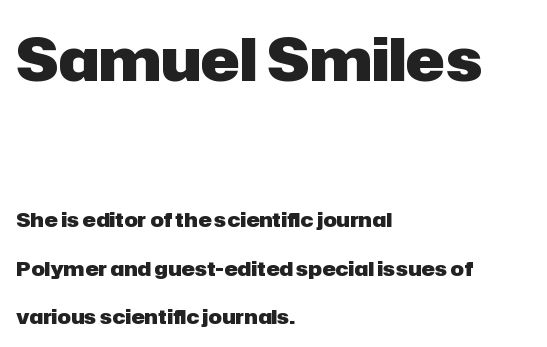
The image shows 59 px heavy sans-serif type, upright; set left-aligned, loose line spacing (2.41x), normal letter spacing, not underlined; the first (top) block is 2.95x larger; low stroke contrast and a medium x-height.
